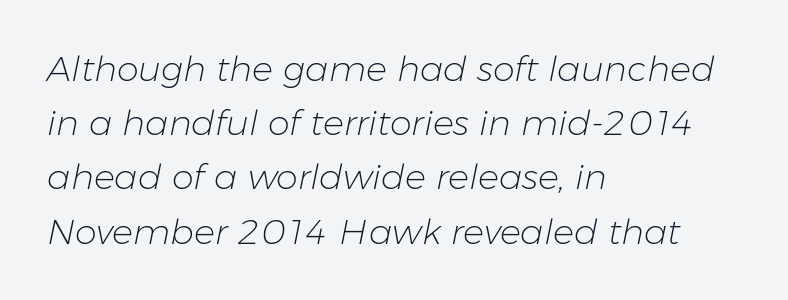
{"italic": "yes", "lean": "right", "slant_degrees": 11, "bold": "no", "weight": "light", "width": "normal", "stroke_contrast": "low", "x_height": "medium", "monospaced": "no", "underline": "no", "align": "left", "line_spacing": "normal", "line_spacing_ratio": 1.55, "letter_spacing": "normal", "letter_spacing_em": 0.0, "glyph_px": 35}
